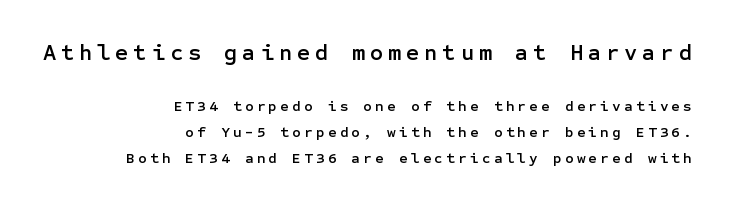
The image shows 23 px text type, upright; set right-aligned, line spacing 1.75x, unusually wide letter spacing (+0.21 em), not underlined; the first (top) block is 1.53x larger.
